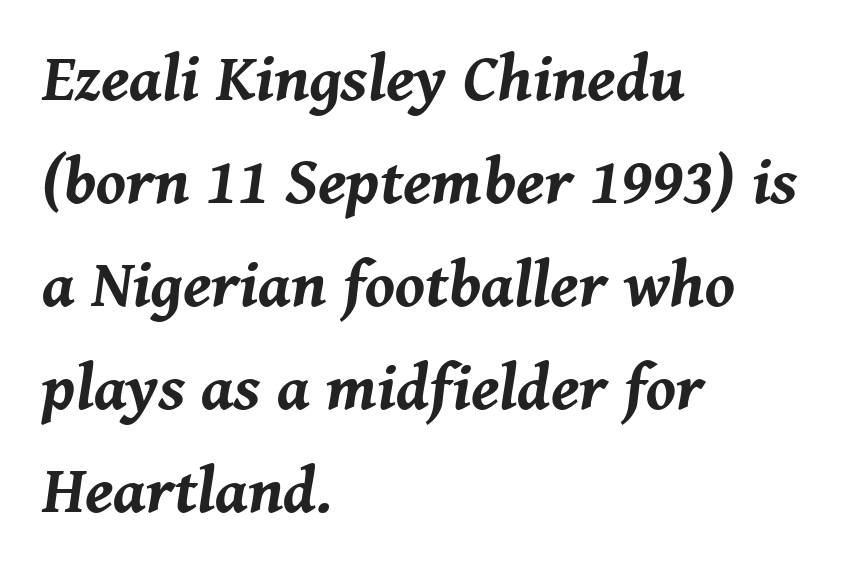
Bare-footed words on every line. Notice how thick the strokes are: this is what a full bold looks like. The face used here is proportionally spaced, like ordinary book or web type. There is no visible air inserted between adjacent glyphs. The lines are quadded left.
